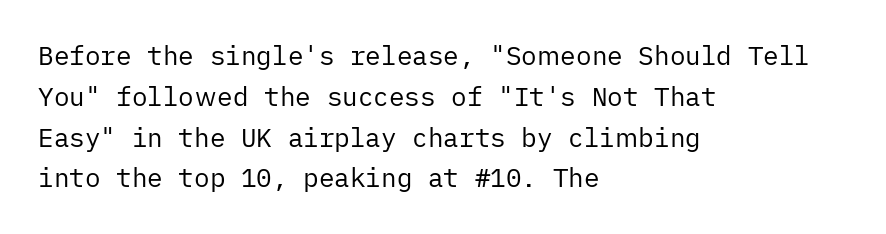
The gap between lines stays unmarked. No extra tracking has been applied to these lines. Does the leading feel generous? No, just average. Short and long lines alike share a common starting point at left.
